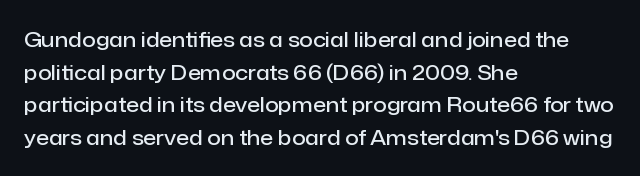
{"italic": "no", "bold": "semi", "underline": "no", "align": "left", "line_spacing": "normal", "line_spacing_ratio": 1.55, "letter_spacing": "normal", "letter_spacing_em": 0.0, "glyph_px": 21}
